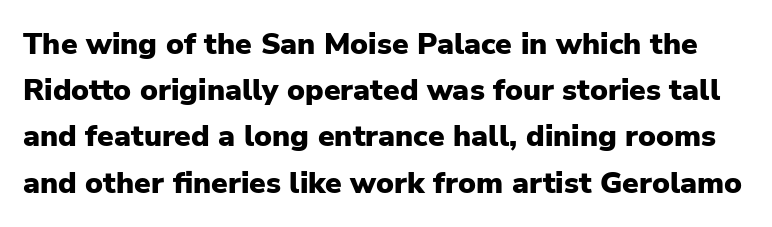
Q: Is the text bold? A: Yes.
Q: Is the text italic (slanted)? A: No, it is upright.
Q: Is the typeface a serif or a sans-serif typeface? A: Sans-serif.
Q: Is the text underlined? A: No.
Q: Is the spacing between letters normal or unusually wide? A: Normal.
Q: Is the spacing between lines tight, normal or loose? A: Normal.
Q: Width (condensed, normal, or wide)? A: Normal.
Q: Stroke contrast? A: Low.
Q: x-height? A: Medium.
Q: Monospaced? A: No.
